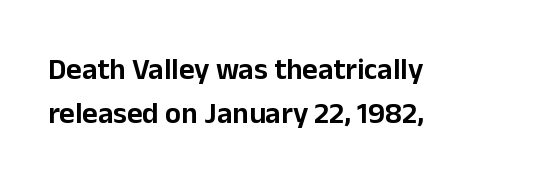
{"serif": "no", "italic": "no", "width": "normal", "stroke_contrast": "low", "x_height": "medium", "monospaced": "no", "underline": "no", "align": "left", "line_spacing": "normal", "line_spacing_ratio": 1.48, "letter_spacing": "normal", "letter_spacing_em": 0.0, "glyph_px": 30}
